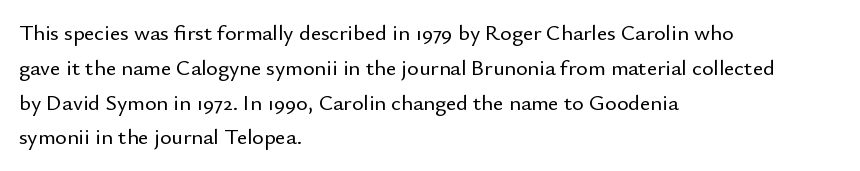
{"italic": "no", "underline": "no", "align": "left", "line_spacing": "normal", "line_spacing_ratio": 1.58, "letter_spacing": "normal", "letter_spacing_em": 0.0, "glyph_px": 22}
